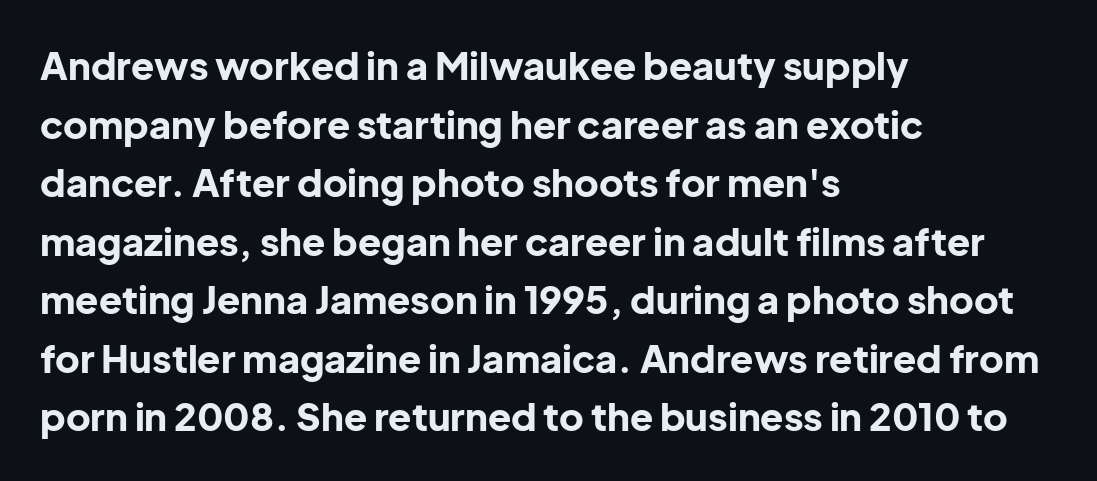
Is there much room between lines? A standard amount, neither cramped nor airy. The letterforms sit shoulder to shoulder at normal distance. The zone under the glyphs is completely vacant. When letters stand straight like this, we call the style roman or upright. Heft: maximum for text — a bold.
